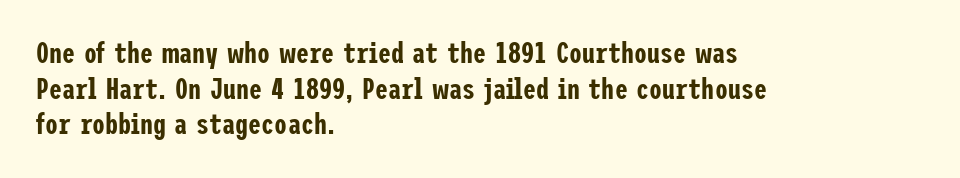
Q: Is the text italic (slanted)? A: No, it is upright.
Q: Is the typeface a serif or a sans-serif typeface? A: Sans-serif.
Q: Is the text underlined? A: No.
Q: How is the paragraph aligned? A: Left-aligned.
Q: Is the spacing between letters normal or unusually wide? A: Normal.
Q: Width (condensed, normal, or wide)? A: Condensed.
Q: Stroke contrast? A: Low.
Q: x-height? A: Medium.
